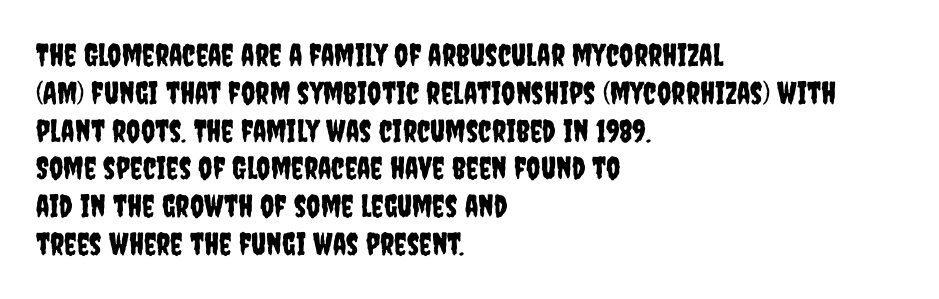
The image shows 31 px condensed sans-serif type, upright; set left-aligned, line spacing 1.22x, normal letter spacing, not underlined; low stroke contrast and a large x-height.
